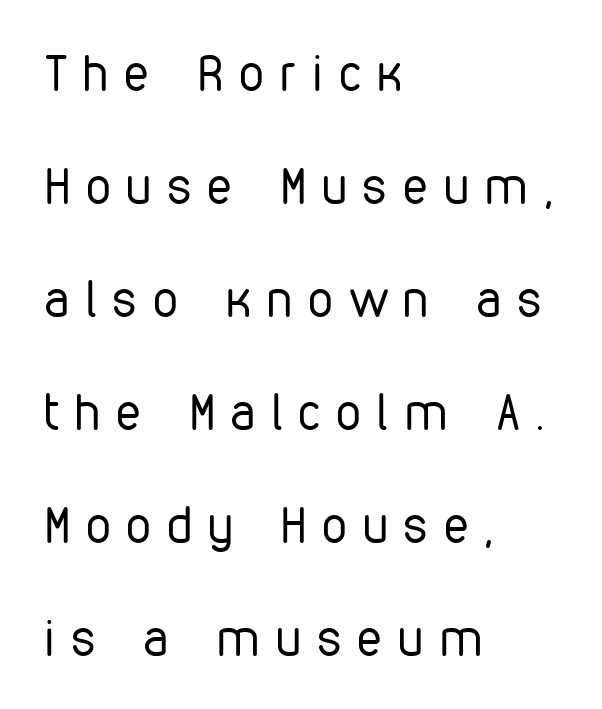
{"serif": "no", "italic": "no", "bold": "no", "weight": "regular", "width": "condensed", "stroke_contrast": "low", "x_height": "medium", "monospaced": "no", "underline": "no", "align": "left", "line_spacing": "loose", "line_spacing_ratio": 2.26, "letter_spacing": "wide", "letter_spacing_em": 0.32, "glyph_px": 50}
